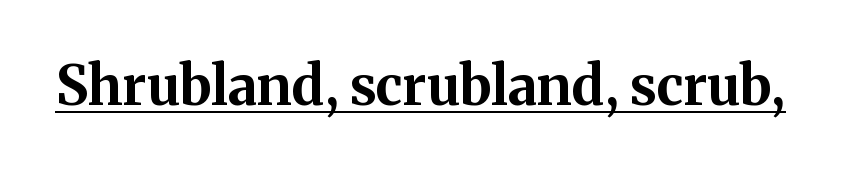
The specimen reads as upright at a glance. How heavy is the stroke? Heavy — this is a bold. The typeface chosen for these lines features serifs. Each letter keeps its own natural width here, so spacing adapts to shape. Characters follow at the spacing the type designer built in. Does a line run under the words? Yes, clearly.
